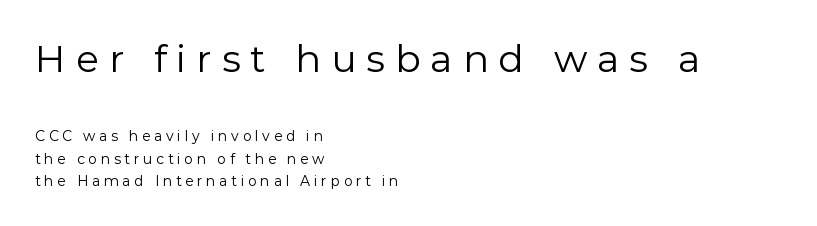
Q: Is the text bold? A: No.
Q: Is the text italic (slanted)? A: No, it is upright.
Q: Is the typeface a serif or a sans-serif typeface? A: Sans-serif.
Q: Is the text underlined? A: No.
Q: How is the paragraph aligned? A: Left-aligned.
Q: Is the spacing between letters normal or unusually wide? A: Unusually wide.
Q: Is the spacing between lines tight, normal or loose? A: Normal.
Q: Which block of text is set in a larger size, the first (top) or the second (bottom)? A: The first (top) one.
Q: Width (condensed, normal, or wide)? A: Normal.
Q: x-height? A: Medium.
Q: Monospaced? A: No.
